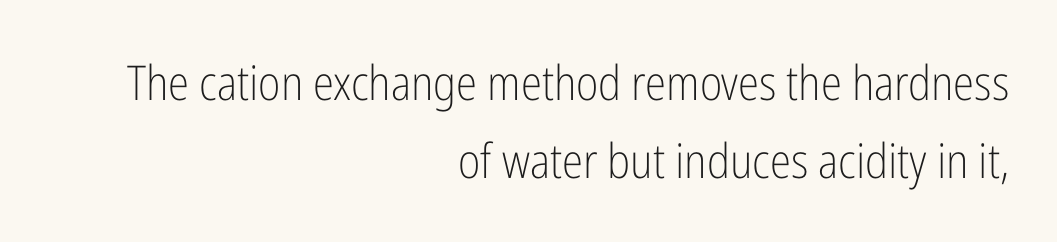
Q: Is the text bold? A: No.
Q: Is the text italic (slanted)? A: No, it is upright.
Q: Is the typeface a serif or a sans-serif typeface? A: Sans-serif.
Q: Is the text underlined? A: No.
Q: How is the paragraph aligned? A: Right-aligned.
Q: Is the spacing between letters normal or unusually wide? A: Normal.
Q: Is the spacing between lines tight, normal or loose? A: Normal.
Q: Width (condensed, normal, or wide)? A: Condensed.
Q: Stroke contrast? A: Low.
Q: x-height? A: Medium.
Q: Monospaced? A: No.
